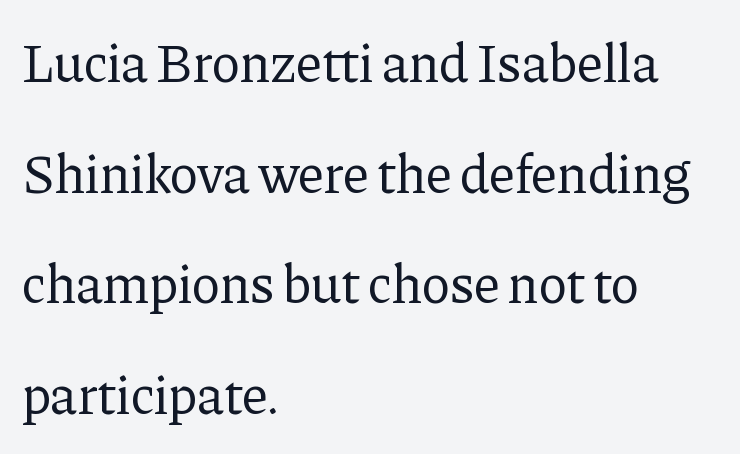
Little horizontal feet cap the strokes, marking this as serif type. The lettering stays uniformly vertical, giving the passage a roman look. The rendering uses a large line-height, opening up the rows. The letters look calm and open, with moderate or lighter stems. This rendering uses left alignment, leaving the right contour irregular.
